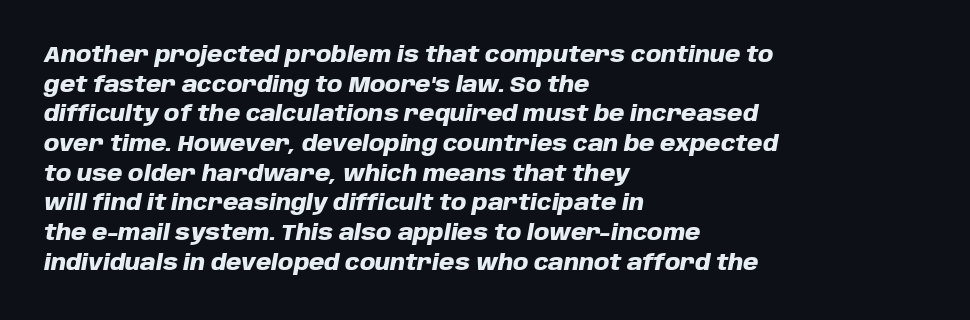
Every character sits at an angle, as italics do. Compared with typical paragraphs, the rows here are spaced about the same. Line starts are locked; line ends wander. Standard letterfit; no display-style spreading of the glyphs.
